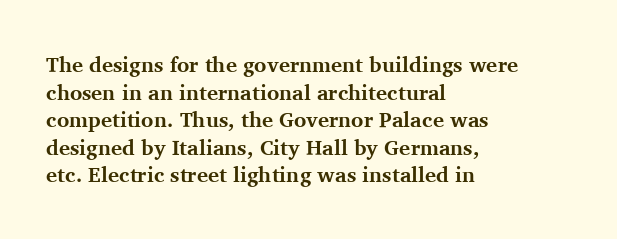
Q: Is the text bold? A: Yes.
Q: Is the text italic (slanted)? A: No, it is upright.
Q: Is the text underlined? A: No.
Q: How is the paragraph aligned? A: Left-aligned.
Q: Is the spacing between letters normal or unusually wide? A: Normal.
Q: Is the spacing between lines tight, normal or loose? A: Normal.
